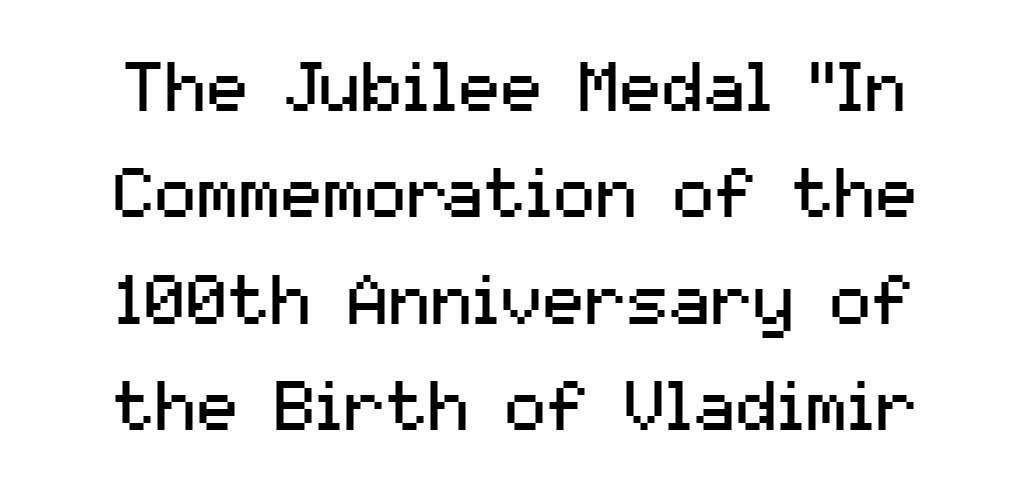
Q: Is the text bold? A: No.
Q: Is the text italic (slanted)? A: No, it is upright.
Q: Is the typeface a serif or a sans-serif typeface? A: Sans-serif.
Q: Is the text underlined? A: No.
Q: How is the paragraph aligned? A: Centered.
Q: Is the spacing between letters normal or unusually wide? A: Normal.
Q: Is the spacing between lines tight, normal or loose? A: Normal.
Q: Width (condensed, normal, or wide)? A: Normal.
Q: Stroke contrast? A: Medium.
Q: x-height? A: Medium.
Q: Monospaced? A: No.
